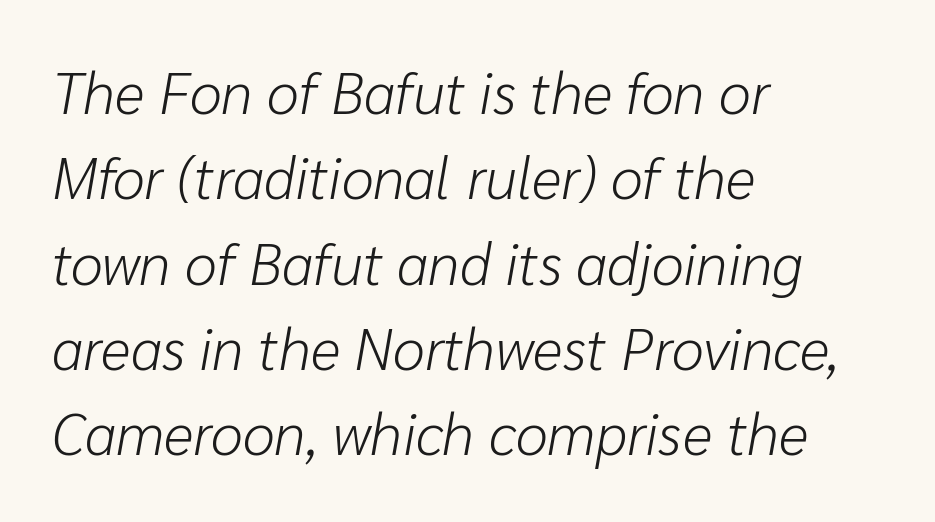
The passage shown leans; its letterforms are oblique. This is not heavy type; no bold has been used. Rule under the text: the space is simply empty. Casual observation: everything's shoved over to the left. The gaps between neighbouring characters are ordinary and unremarkable. The face used here is proportionally spaced, like ordinary book or web type.
